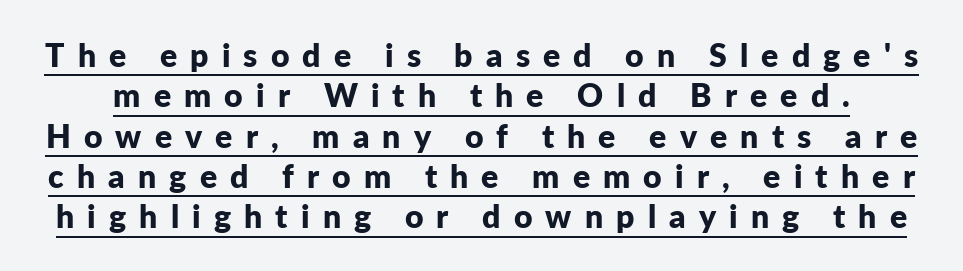
Check the space under the baseline: a stroke is drawn there. The axis of the letterforms is exactly vertical. Typographic density is high because the face is bold. Spacing between characters has been opened up far beyond the box default. Nothing sits at the stroke ends, so this counts as sans-serif.
